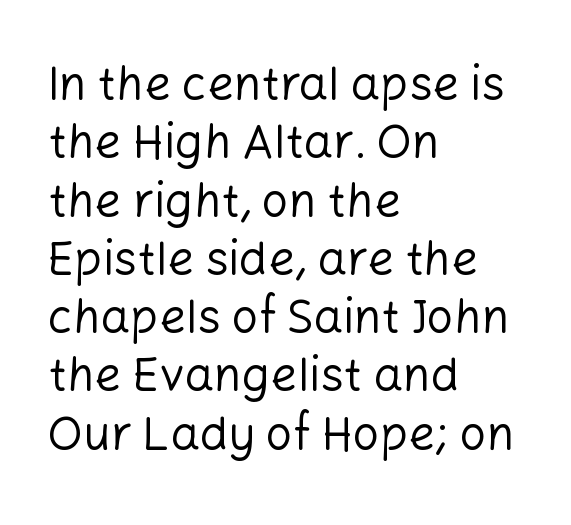
The image shows 47 px regular-weight sans-serif type, upright; set left-aligned, line spacing 1.24x, normal letter spacing, not underlined; low stroke contrast and a medium x-height.
